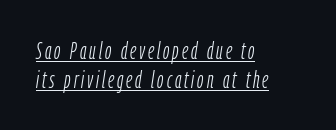
The image shows 23 px text type, italic (leaning right); set left-aligned, normal line spacing (1.26x), underlined.
